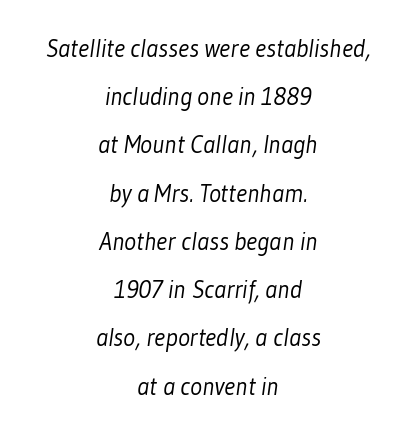
The space directly below the letters is spotless. Stroke mass is kept to a normal reading level or below. Horizontal bands of white between lines are thick stripes. These lines stack symmetrically, like a column narrowing and widening about its center. The passage shown has conventional tracking throughout.
